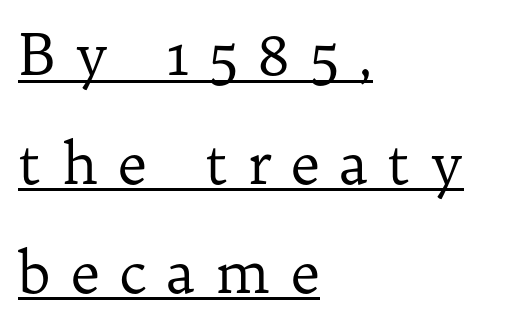
The image shows 57 px regular-weight serif type, upright; set left-aligned, loose line spacing (1.91x), unusually wide letter spacing (+0.34 em), underlined; low stroke contrast and a medium x-height.
